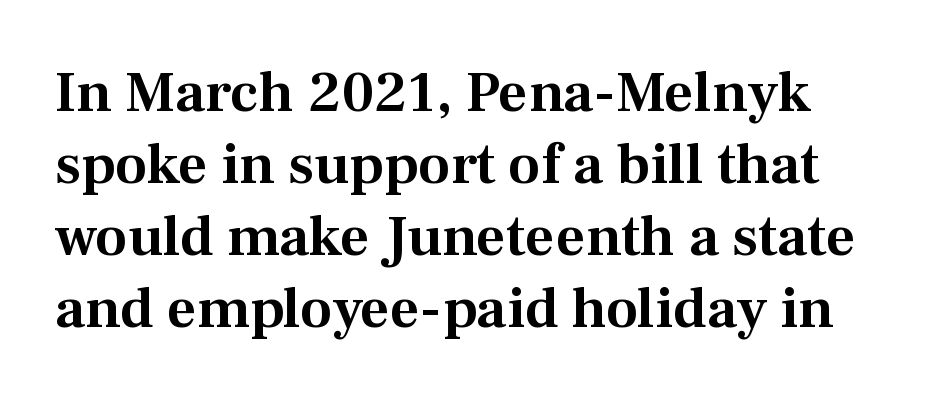
The image shows 58 px serif type, upright; set line spacing 1.24x, normal letter spacing, not underlined; medium stroke contrast and a medium x-height.
